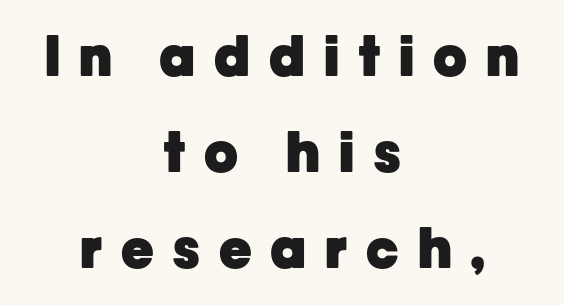
The image shows 55 px heavy sans-serif type, upright; set centered, line spacing 1.75x, unusually wide letter spacing (+0.35 em), not underlined; low stroke contrast and a medium x-height.
